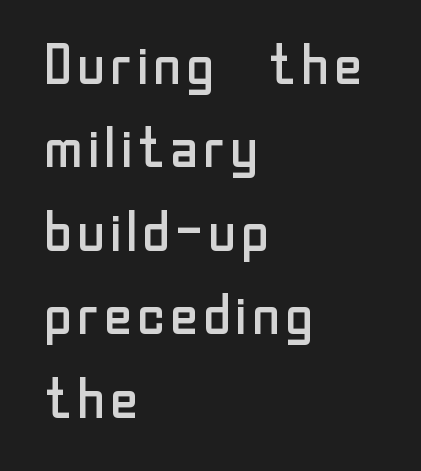
Q: Is the text bold? A: No.
Q: Is the text italic (slanted)? A: No, it is upright.
Q: Is the typeface a serif or a sans-serif typeface? A: Sans-serif.
Q: Is the text underlined? A: No.
Q: How is the paragraph aligned? A: Left-aligned.
Q: Is the spacing between letters normal or unusually wide? A: Normal.
Q: Is the spacing between lines tight, normal or loose? A: Normal.
Q: Width (condensed, normal, or wide)? A: Normal.
Q: Stroke contrast? A: Low.
Q: x-height? A: Medium.
Q: Monospaced? A: No.
